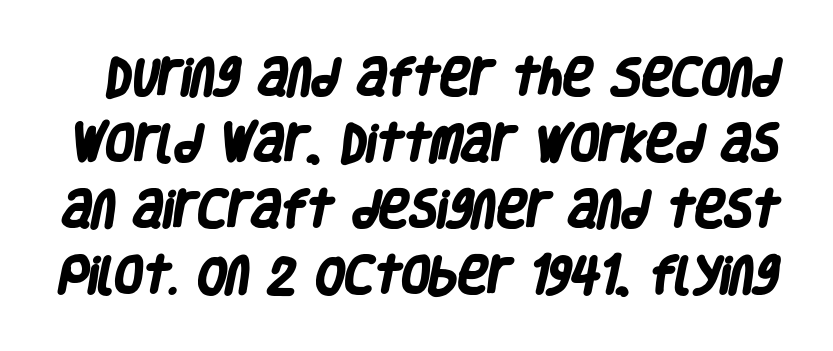
Q: Is the text bold? A: Yes.
Q: Is the typeface a serif or a sans-serif typeface? A: Sans-serif.
Q: Is the text underlined? A: No.
Q: Is the spacing between letters normal or unusually wide? A: Normal.
Q: Is the spacing between lines tight, normal or loose? A: Normal.
Q: Width (condensed, normal, or wide)? A: Condensed.
Q: Stroke contrast? A: Low.
Q: x-height? A: Large.
Q: Monospaced? A: No.
